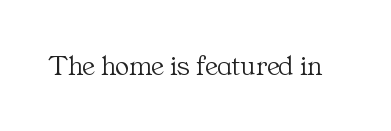
{"serif": "yes", "italic": "no", "bold": "no", "weight": "light", "width": "normal", "stroke_contrast": "medium", "x_height": "medium", "monospaced": "no", "underline": "no", "letter_spacing": "normal", "letter_spacing_em": 0.0, "glyph_px": 29}
